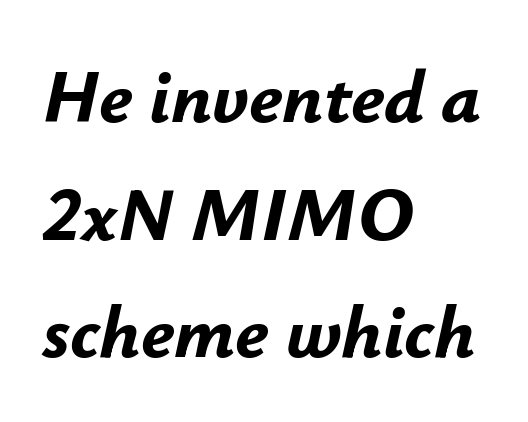
This is oblique type, the kind used for emphasis or titles. Spacing verdict: proportional, widths tailored to each character. The letters sit at their default tracking, neither squeezed nor spread. The lines sit at an ordinary, default distance from one another. The specimen omits any rule beneath the text block's lines. What weight is shown? A full bold with thick strokes.
